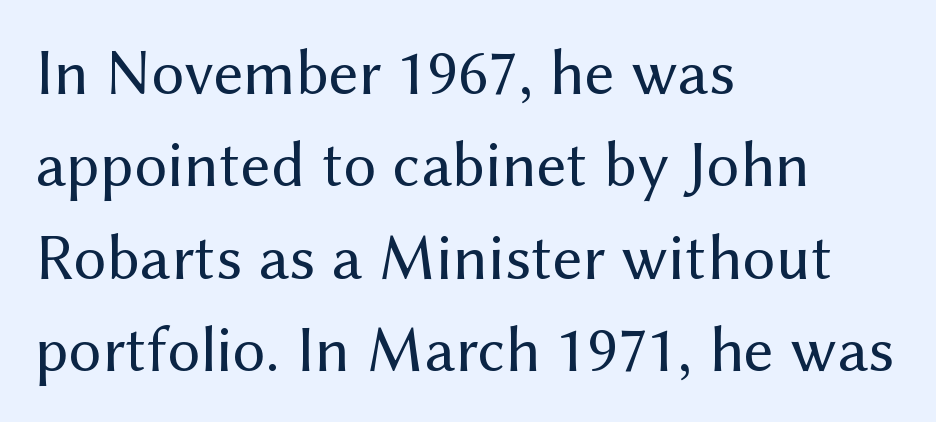
Q: Is the text bold? A: No.
Q: Is the text italic (slanted)? A: No, it is upright.
Q: Is the typeface a serif or a sans-serif typeface? A: Sans-serif.
Q: Is the text underlined? A: No.
Q: How is the paragraph aligned? A: Left-aligned.
Q: Is the spacing between letters normal or unusually wide? A: Normal.
Q: Is the spacing between lines tight, normal or loose? A: Normal.
Q: Width (condensed, normal, or wide)? A: Normal.
Q: Stroke contrast? A: Medium.
Q: x-height? A: Medium.
Q: Monospaced? A: No.
